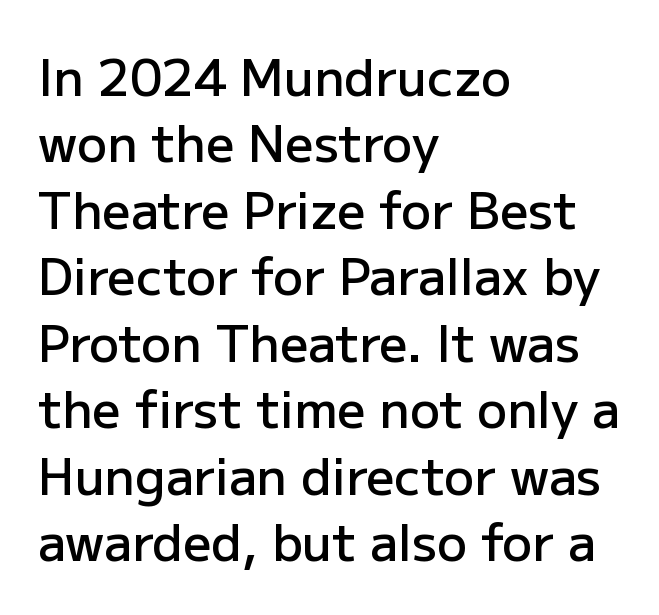
Moderately thickened strokes mark this as semibold type. The passage shown is not underscored anywhere. Leading: standard. A sans-serif font was chosen for this passage. The text block is weighted toward the left margin, trailing off unevenly rightward.
